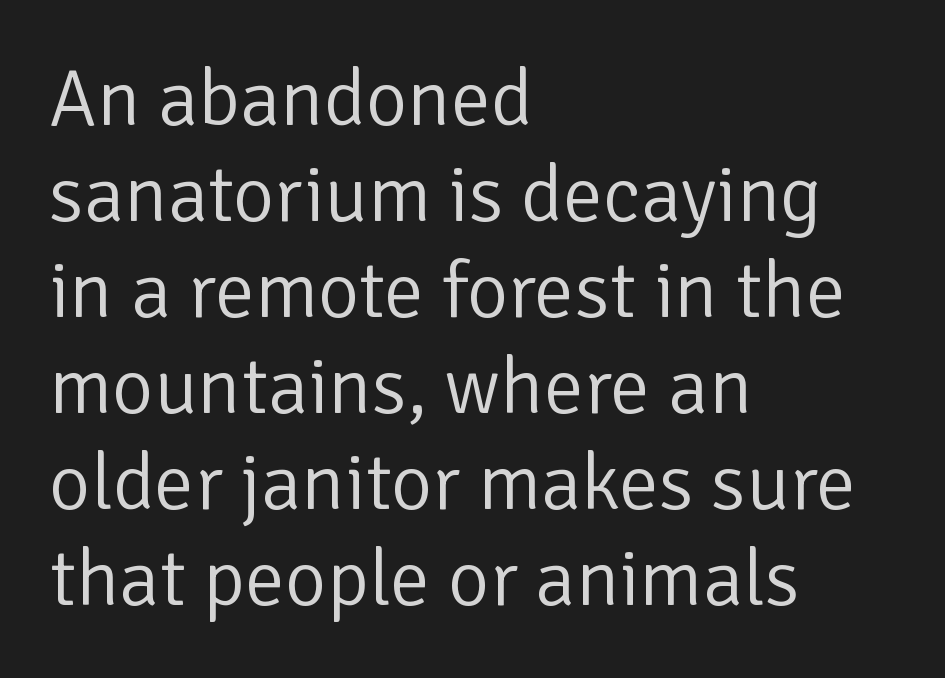
The image shows 80 px light sans-serif type, upright; set left-aligned, line spacing 1.2x, normal letter spacing, not underlined; low stroke contrast and a medium x-height.
